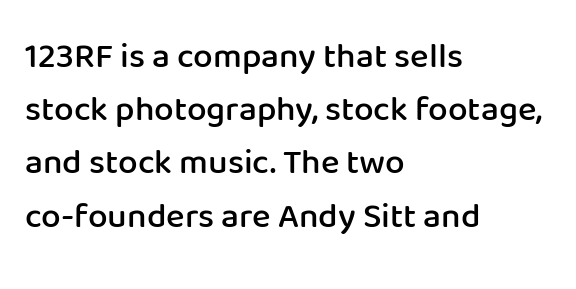
{"serif": "no", "italic": "no", "bold": "semi", "weight": "semibold", "width": "normal", "stroke_contrast": "low", "x_height": "medium", "monospaced": "no", "underline": "no", "align": "left", "line_spacing": "normal", "line_spacing_ratio": 1.52, "letter_spacing": "normal", "letter_spacing_em": 0.0, "glyph_px": 35}
